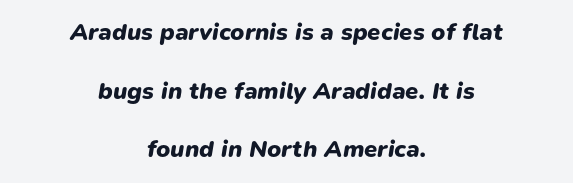
Q: Is the text bold? A: Yes.
Q: Is the text italic (slanted)? A: Yes, it leans right by about 9 degrees.
Q: Is the text underlined? A: No.
Q: How is the paragraph aligned? A: Centered.
Q: Is the spacing between letters normal or unusually wide? A: Normal.
Q: Is the spacing between lines tight, normal or loose? A: Loose.
